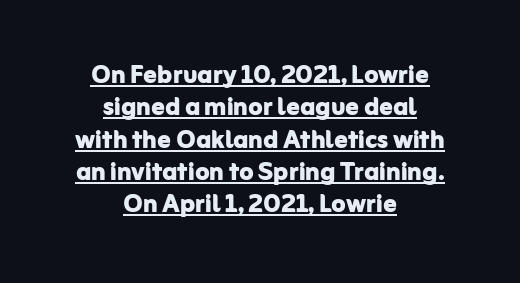
Reading down the block, each line starts at a different indent, mirrored at its end. Interline gaps are noticeably narrow in this sample. The words here are underlined. These words are printed bold, with thick strokes throughout.
